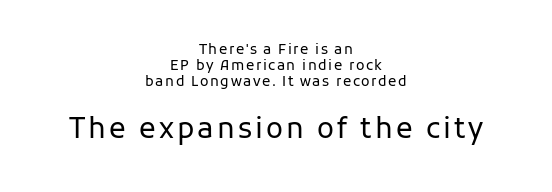
Weight class: somewhere from thin through regular. Any mark beneath the type? The region is blank. Unlike italic type, these characters show no tilt at all. Character widths vary here, with narrow letters taking less room than wide ones.
